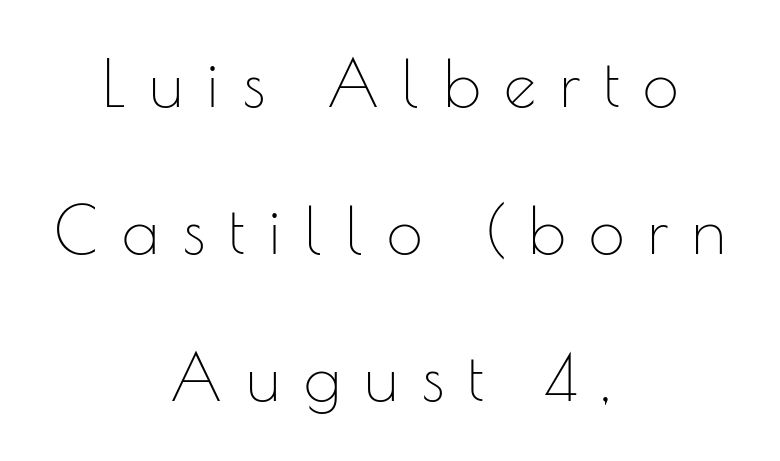
Q: Is the text bold? A: No.
Q: Is the text italic (slanted)? A: No, it is upright.
Q: Is the typeface a serif or a sans-serif typeface? A: Sans-serif.
Q: Is the text underlined? A: No.
Q: How is the paragraph aligned? A: Centered.
Q: Is the spacing between letters normal or unusually wide? A: Unusually wide.
Q: Is the spacing between lines tight, normal or loose? A: Loose.
Q: Width (condensed, normal, or wide)? A: Normal.
Q: Stroke contrast? A: Low.
Q: x-height? A: Small.
Q: Monospaced? A: No.
